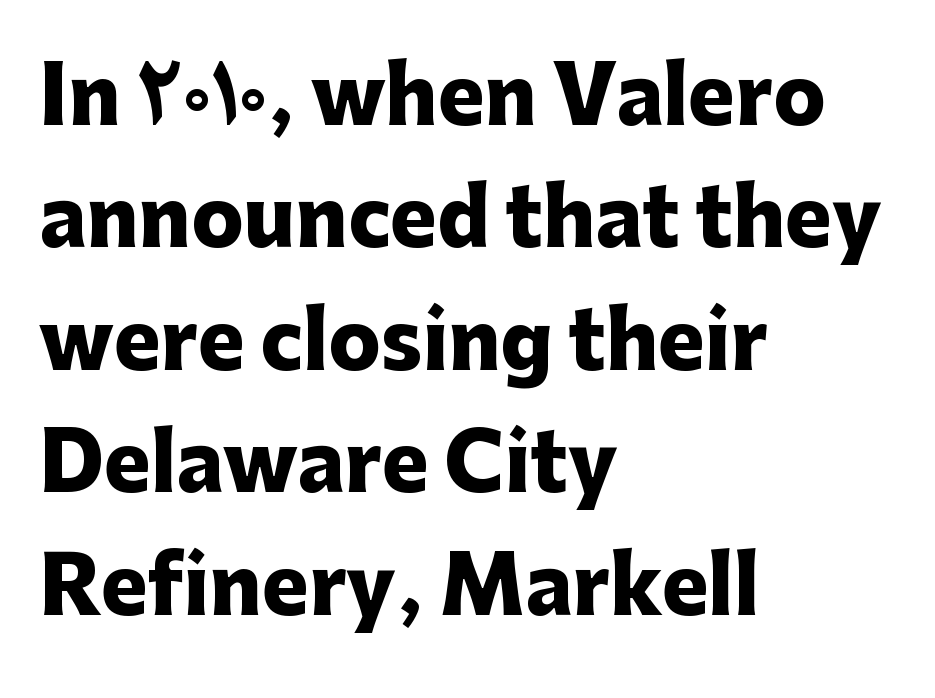
Unmarked baselines from the first word to the last. Check where the strokes stop: nothing finishes them off — pure sans. The horizontal fit of the characters is conventional and even. Its strokes are broad and dark, the hallmark of bold type.
